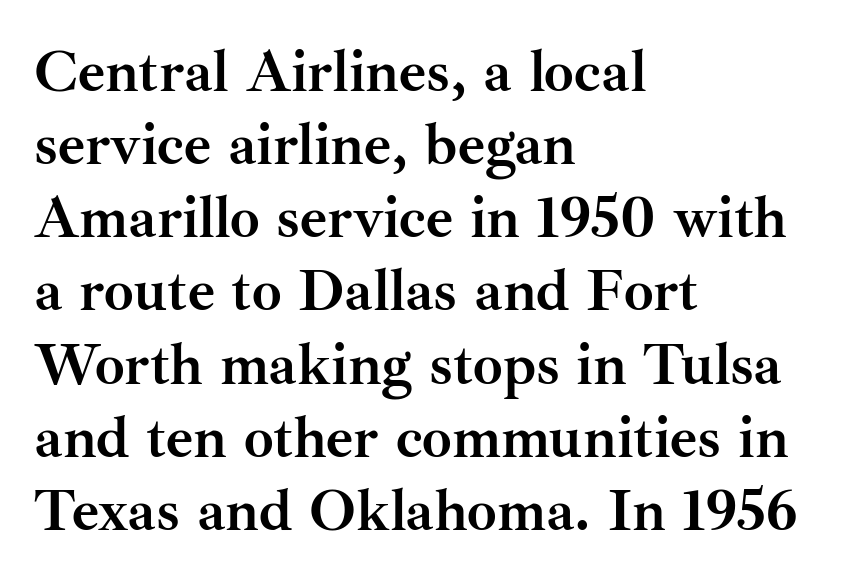
The image shows 59 px semibold serif type, upright; set left-aligned, line spacing 1.24x, normal letter spacing, not underlined; medium stroke contrast and a small x-height.
